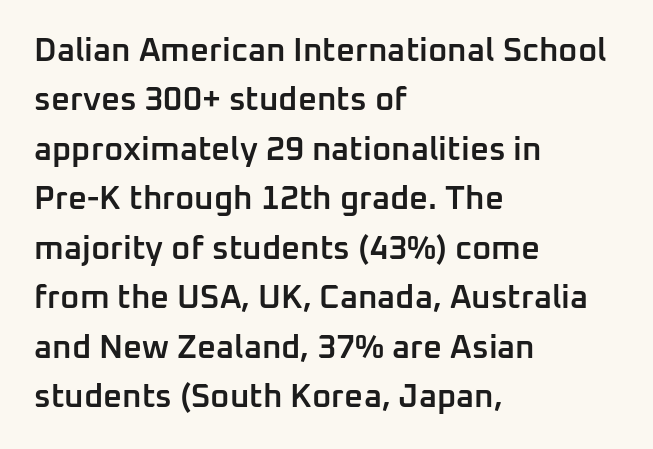
{"serif": "no", "italic": "no", "bold": "semi", "weight": "semibold", "width": "normal", "stroke_contrast": "low", "x_height": "medium", "monospaced": "no", "underline": "no", "align": "left", "line_spacing": "normal", "line_spacing_ratio": 1.5, "letter_spacing": "normal", "letter_spacing_em": 0.0, "glyph_px": 33}
